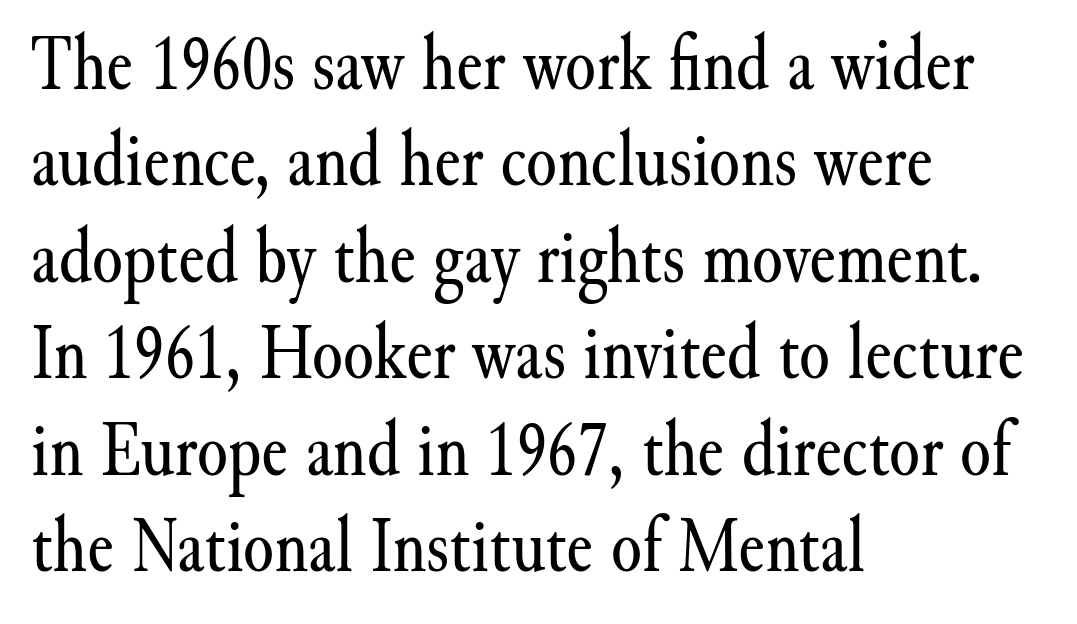
Q: Is the text bold? A: No.
Q: Is the text italic (slanted)? A: No, it is upright.
Q: Is the typeface a serif or a sans-serif typeface? A: Serif.
Q: Is the text underlined? A: No.
Q: How is the paragraph aligned? A: Left-aligned.
Q: Is the spacing between letters normal or unusually wide? A: Normal.
Q: Width (condensed, normal, or wide)? A: Normal.
Q: Stroke contrast? A: Medium.
Q: x-height? A: Small.
Q: Monospaced? A: No.
